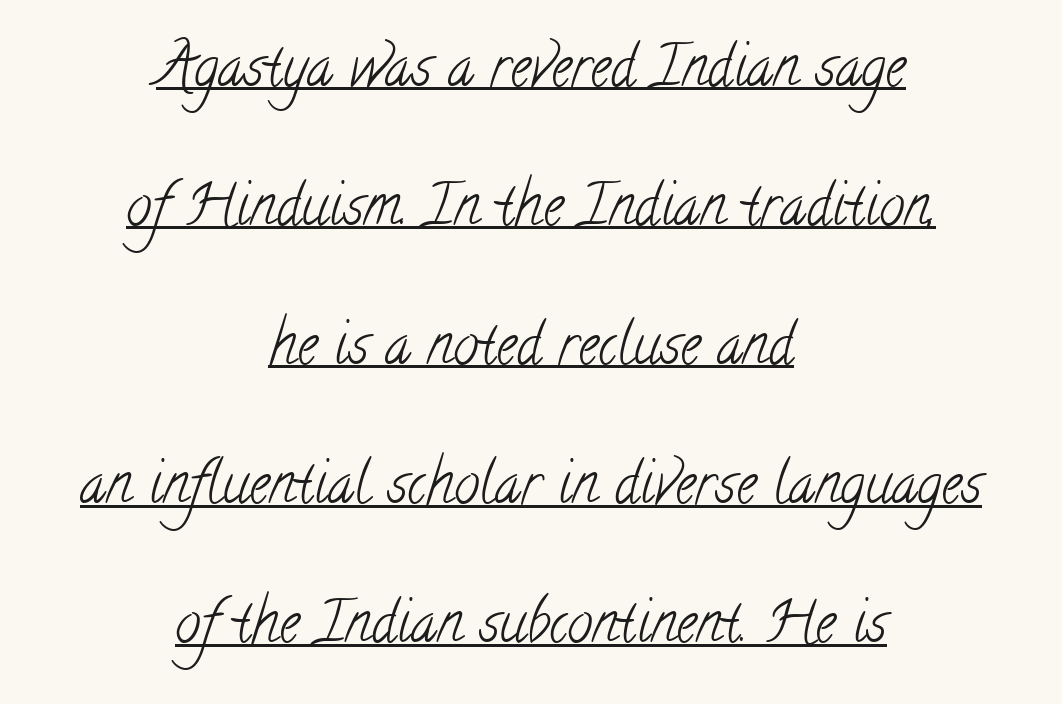
{"serif": "yes", "bold": "no", "weight": "light", "width": "condensed", "stroke_contrast": "low", "x_height": "small", "monospaced": "no", "underline": "yes", "align": "center", "line_spacing": "loose", "line_spacing_ratio": 2.44, "letter_spacing": "normal", "letter_spacing_em": 0.0, "glyph_px": 57}
